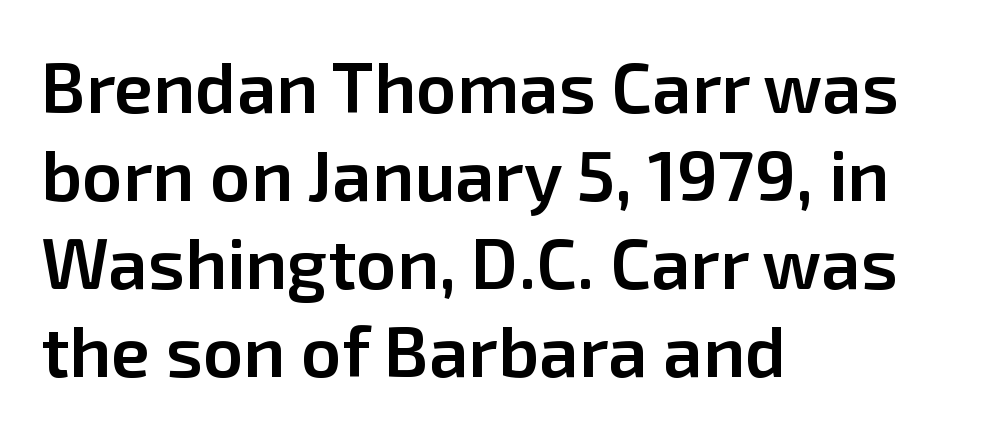
The image shows 71 px semibold sans-serif type, upright; set left-aligned, line spacing 1.24x, normal letter spacing, not underlined; low stroke contrast and a medium x-height.
